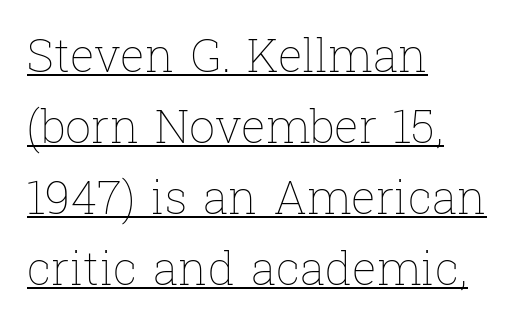
Q: Is the text bold? A: No.
Q: Is the text italic (slanted)? A: No, it is upright.
Q: Is the text underlined? A: Yes.
Q: How is the paragraph aligned? A: Left-aligned.
Q: Is the spacing between letters normal or unusually wide? A: Normal.
Q: Is the spacing between lines tight, normal or loose? A: Normal.
Q: Width (condensed, normal, or wide)? A: Normal.
Q: Stroke contrast? A: Low.
Q: x-height? A: Medium.
Q: Monospaced? A: No.
